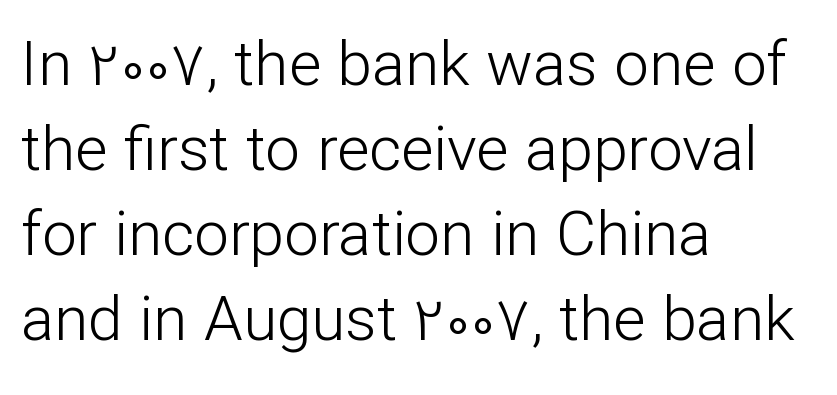
This rendering features lettering with no underline. Does the copy run flush right? No — it runs flush left. Rendered with straight, roman letterforms. Summary of weight: not heavy and not bold. The line-height multiplier appears to be the usual default.
